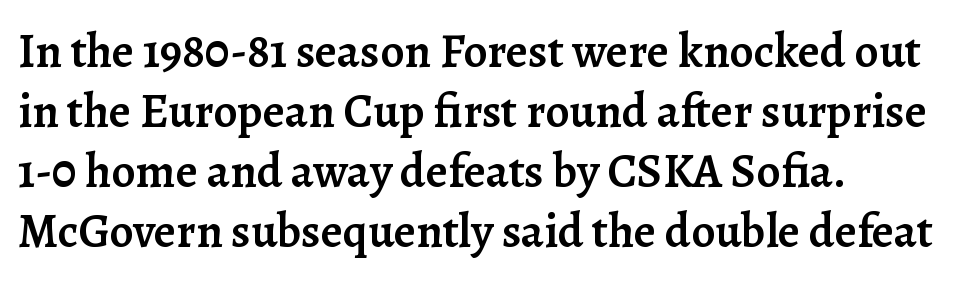
The image shows 48 px semibold serif type, upright; set left-aligned, normal line spacing (1.25x), normal letter spacing, not underlined; low stroke contrast and a medium x-height.
